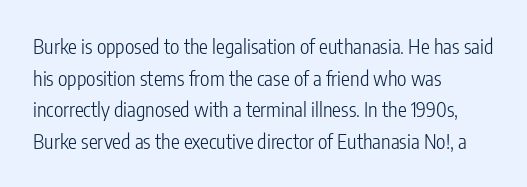
{"italic": "no", "bold": "no", "underline": "no", "align": "left", "line_spacing": "normal", "line_spacing_ratio": 1.58, "letter_spacing": "normal", "letter_spacing_em": 0.0, "glyph_px": 20}
